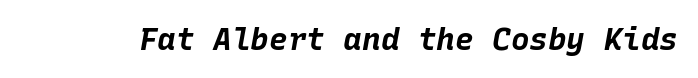
{"italic": "yes", "lean": "right", "slant_degrees": 10, "bold": "yes", "weight": "bold", "width": "normal", "stroke_contrast": "low", "x_height": "large", "monospaced": "yes", "underline": "no", "letter_spacing": "normal", "letter_spacing_em": 0.0, "glyph_px": 31}
